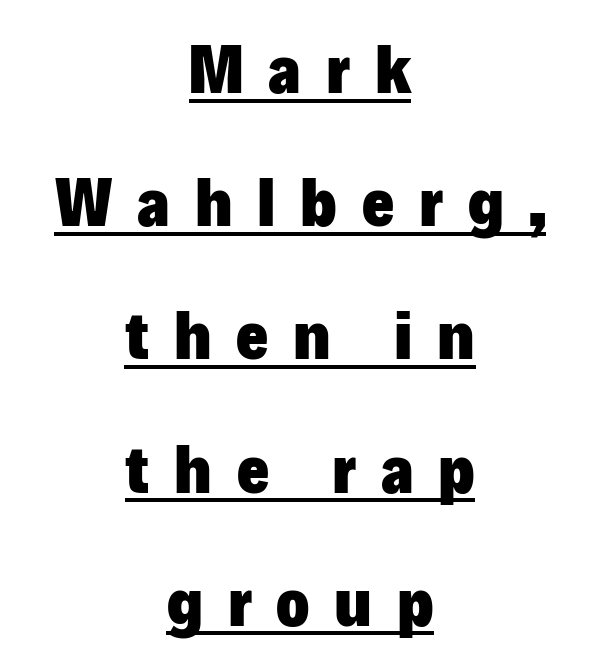
The letters stand upright; this is a roman face. Character widths vary here, with narrow letters taking less room than wide ones. The rendering inserts visible extra space after every character. Heavy-handed strokes throughout: this text is bold. A baseline rule has been typeset under these characters. The paragraph shown floats in the horizontal middle.
